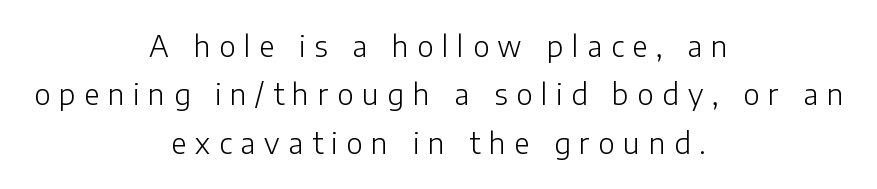
Q: Is the text bold? A: No.
Q: Is the text italic (slanted)? A: No, it is upright.
Q: Is the typeface a serif or a sans-serif typeface? A: Sans-serif.
Q: Is the text underlined? A: No.
Q: How is the paragraph aligned? A: Centered.
Q: Is the spacing between letters normal or unusually wide? A: Unusually wide.
Q: Width (condensed, normal, or wide)? A: Normal.
Q: Stroke contrast? A: Low.
Q: x-height? A: Medium.
Q: Monospaced? A: No.
